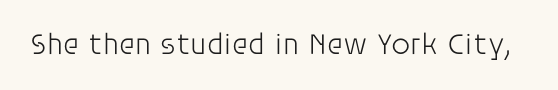
Q: Is the text bold? A: No.
Q: Is the text italic (slanted)? A: No, it is upright.
Q: Is the typeface a serif or a sans-serif typeface? A: Sans-serif.
Q: Is the text underlined? A: No.
Q: Is the spacing between letters normal or unusually wide? A: Normal.
Q: Width (condensed, normal, or wide)? A: Normal.
Q: Stroke contrast? A: Low.
Q: x-height? A: Large.
Q: Monospaced? A: No.
